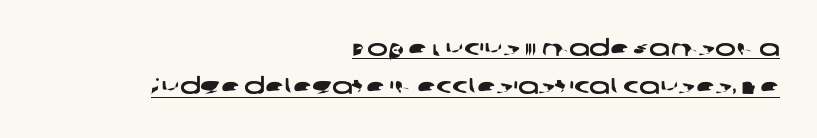
{"underline": "yes", "align": "right", "line_spacing_ratio": 1.74, "letter_spacing": "normal", "letter_spacing_em": 0.0, "glyph_px": 22}
